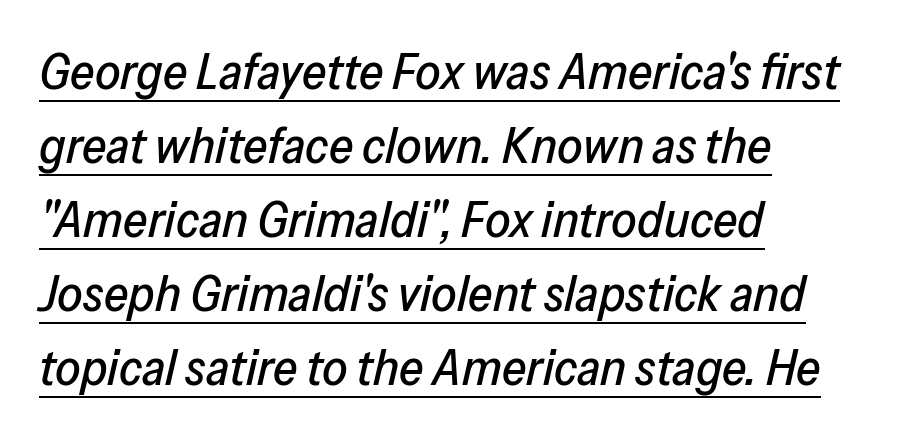
What's the leading like? Ordinary, nothing unusual. This rendering uses left alignment, leaving the right contour irregular. In terms of posture, this sample is oblique. Tracking value appears to be zero — textbook default spacing. You can see a thin bar hugging the bottom of the glyphs. The letters advance in unequal steps, a hallmark of proportional type.
